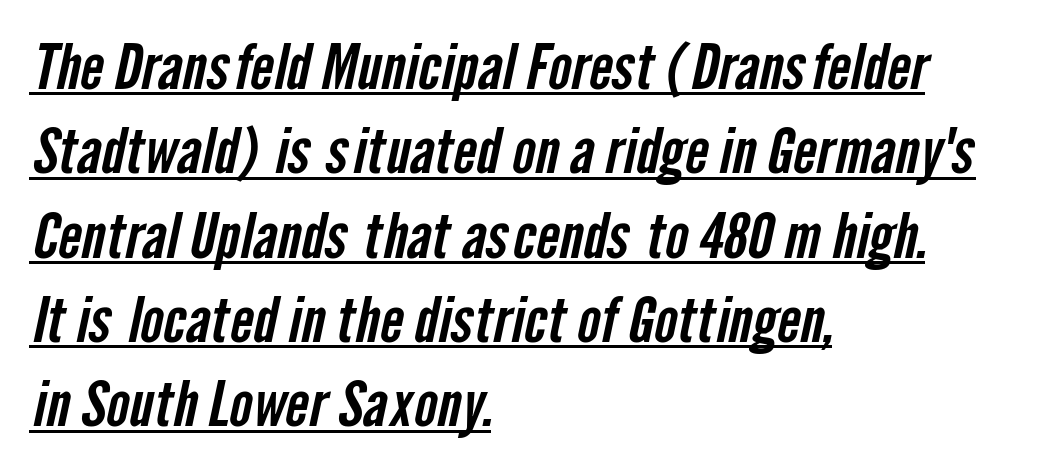
{"serif": "no", "width": "condensed", "stroke_contrast": "low", "x_height": "medium", "monospaced": "no", "underline": "yes", "align": "left", "line_spacing": "normal", "line_spacing_ratio": 1.36, "letter_spacing": "normal", "letter_spacing_em": 0.0, "glyph_px": 62}
